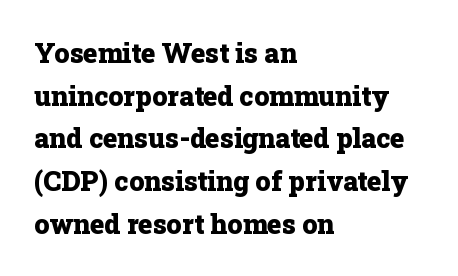
The image shows 27 px bold type, upright; set left-aligned, normal line spacing (1.58x), normal letter spacing, not underlined.
